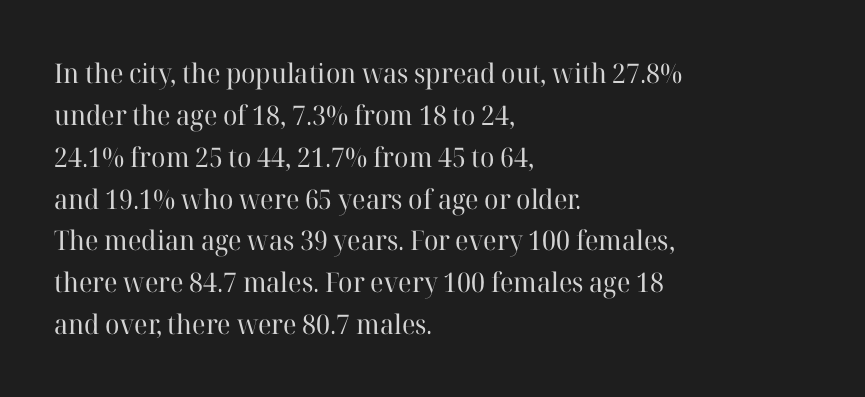
Q: Is the text bold? A: No.
Q: Is the text italic (slanted)? A: No, it is upright.
Q: Is the text underlined? A: No.
Q: How is the paragraph aligned? A: Left-aligned.
Q: Is the spacing between letters normal or unusually wide? A: Normal.
Q: Is the spacing between lines tight, normal or loose? A: Normal.
